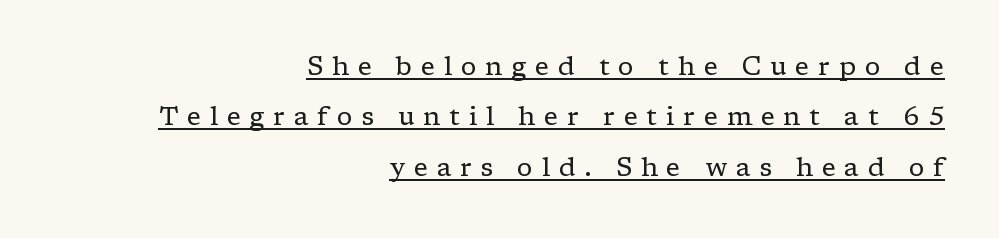
The letters look calm and open, with moderate or lighter stems. If you drew a ruler down the right edge, every line would touch it. The face used here is rendered with a markedly widened letterfit. Does the leading feel generous? Absolutely, it's lavish. A roman cut, with each character standing at attention.
